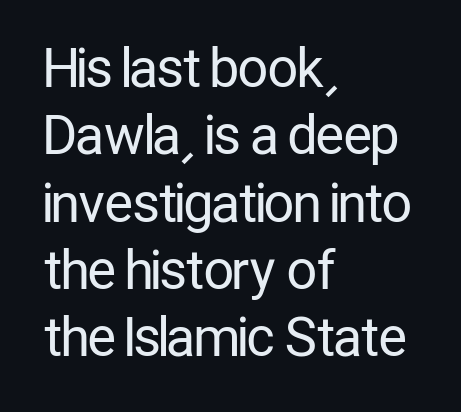
{"serif": "no", "italic": "no", "bold": "no", "weight": "regular", "width": "condensed", "stroke_contrast": "low", "x_height": "medium", "monospaced": "no", "underline": "no", "align": "left", "line_spacing": "normal", "line_spacing_ratio": 1.27, "letter_spacing": "normal", "letter_spacing_em": 0.0, "glyph_px": 53}
